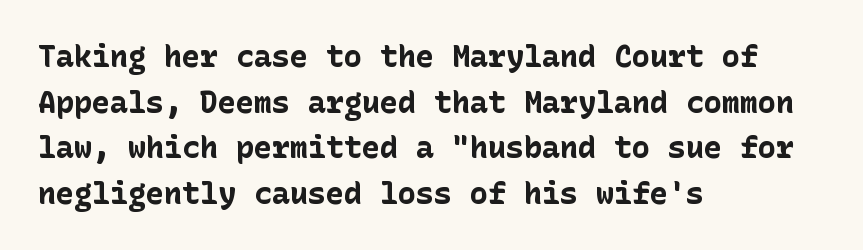
If you measured baseline to baseline, you'd find a middling distance. Posture: vertical. Typesetter's note: full bold, strokes at maximum text heaviness. Visually the block forms a straight wall on the left and a jagged coastline on the right. There is no visible air inserted between adjacent glyphs.
